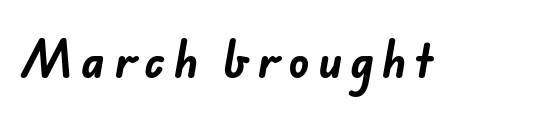
Q: Is the text bold? A: Yes.
Q: Is the typeface a serif or a sans-serif typeface? A: Sans-serif.
Q: Is the text underlined? A: No.
Q: Is the spacing between letters normal or unusually wide? A: Unusually wide.
Q: Width (condensed, normal, or wide)? A: Normal.
Q: Stroke contrast? A: Low.
Q: x-height? A: Small.
Q: Monospaced? A: No.
